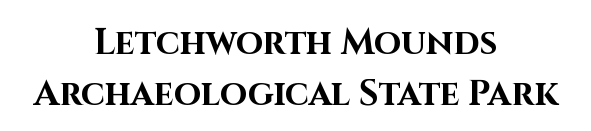
Q: Is the text bold? A: Yes.
Q: Is the text italic (slanted)? A: No, it is upright.
Q: Is the typeface a serif or a sans-serif typeface? A: Sans-serif.
Q: Is the text underlined? A: No.
Q: How is the paragraph aligned? A: Centered.
Q: Is the spacing between letters normal or unusually wide? A: Normal.
Q: Is the spacing between lines tight, normal or loose? A: Normal.
Q: Width (condensed, normal, or wide)? A: Normal.
Q: Stroke contrast? A: High.
Q: x-height? A: Large.
Q: Monospaced? A: No.
